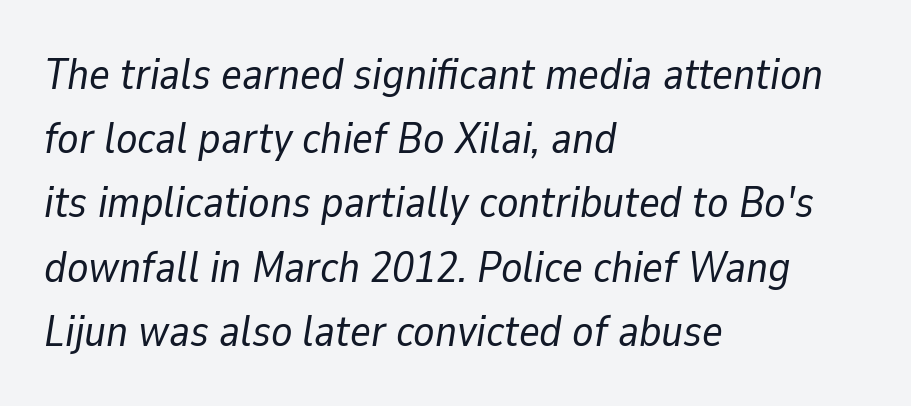
A typesetter would call this zero additional tracking. Quick note: underline off. The weight would be labelled regular, book, light, or lighter still. Students, observe: this is what conventionally led text looks like. Italic? Definitely — the glyphs are oblique. Think of a printed novel: that variable character pitch is what you see here.
